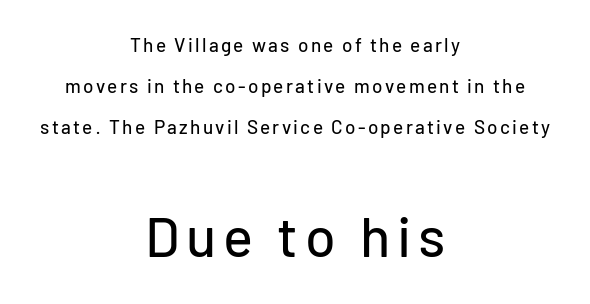
The image shows 56 px sans-serif type, upright; set centered, loose line spacing (2.17x), not underlined; the second (bottom) block is 2.95x larger; low stroke contrast and a medium x-height.
